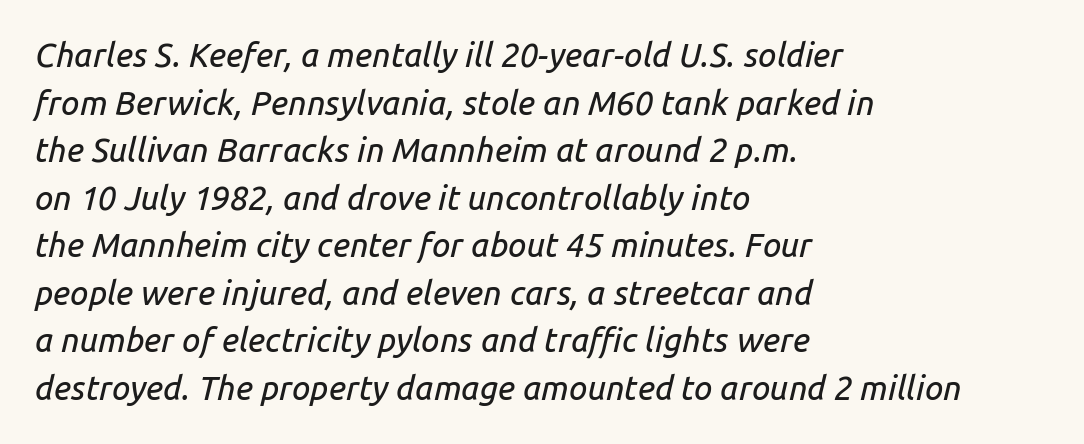
Reading down the block, your eye returns to a fixed left position each line. Look at the tracking — it's just the regular setting, nothing added. Quick note: italic. Proportional: the letters do not fall into vertical columns. Honestly, the row spacing looks completely unremarkable.
